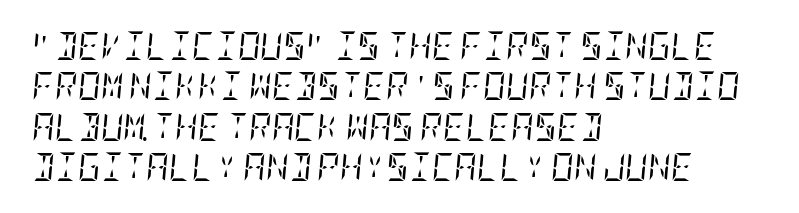
Q: Is the text bold? A: No.
Q: Is the text italic (slanted)? A: Yes, it leans right by about 5 degrees.
Q: Is the typeface a serif or a sans-serif typeface? A: Serif.
Q: Is the text underlined? A: No.
Q: How is the paragraph aligned? A: Left-aligned.
Q: Is the spacing between letters normal or unusually wide? A: Normal.
Q: Is the spacing between lines tight, normal or loose? A: Normal.
Q: Width (condensed, normal, or wide)? A: Condensed.
Q: Stroke contrast? A: Low.
Q: x-height? A: Large.
